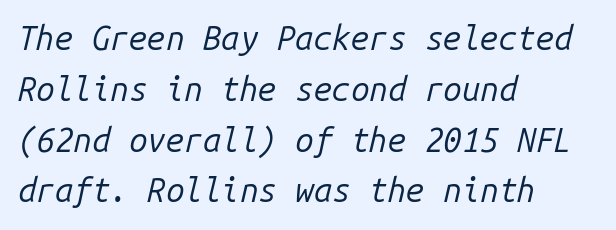
{"italic": "yes", "lean": "right", "slant_degrees": 14, "bold": "no", "weight": "regular", "width": "normal", "stroke_contrast": "low", "x_height": "medium", "monospaced": "yes", "underline": "no", "align": "left", "line_spacing": "normal", "line_spacing_ratio": 1.54, "letter_spacing": "normal", "letter_spacing_em": 0.0, "glyph_px": 33}
